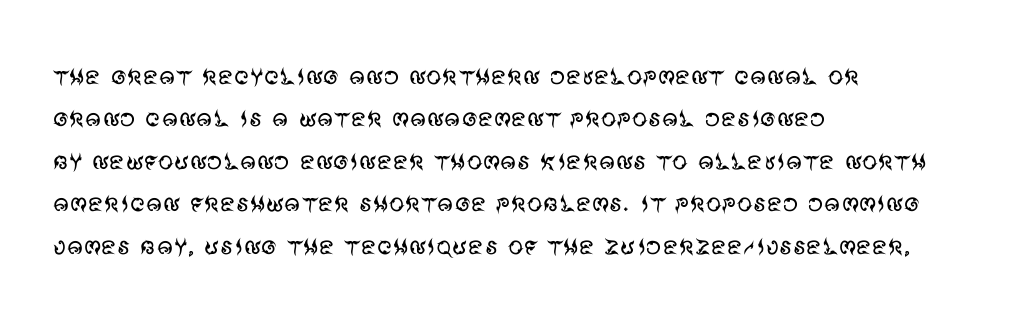
The image shows 31 px regular-weight sans-serif type, upright; set left-aligned, normal line spacing (1.37x), normal letter spacing, not underlined; medium stroke contrast and a large x-height.
